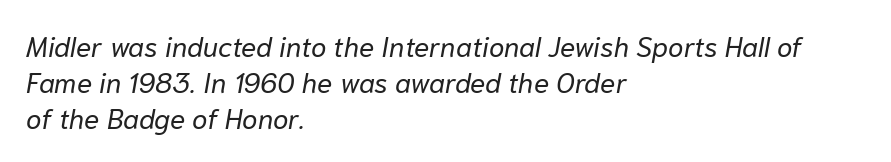
Q: Is the text bold? A: No.
Q: Is the text italic (slanted)? A: Yes, it leans right by about 10 degrees.
Q: Is the text underlined? A: No.
Q: How is the paragraph aligned? A: Left-aligned.
Q: Is the spacing between letters normal or unusually wide? A: Normal.
Q: Is the spacing between lines tight, normal or loose? A: Normal.
Q: Width (condensed, normal, or wide)? A: Normal.
Q: Stroke contrast? A: Low.
Q: x-height? A: Medium.
Q: Monospaced? A: No.
